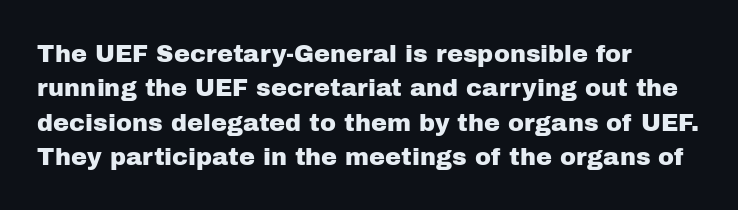
The image shows 24 px text type, upright; set left-aligned, normal line spacing (1.43x), normal letter spacing, not underlined.
